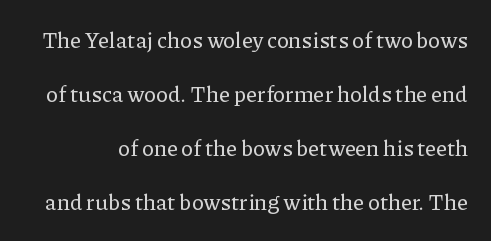
Q: Is the text italic (slanted)? A: No, it is upright.
Q: Is the text underlined? A: No.
Q: Is the spacing between letters normal or unusually wide? A: Normal.
Q: Is the spacing between lines tight, normal or loose? A: Loose.
